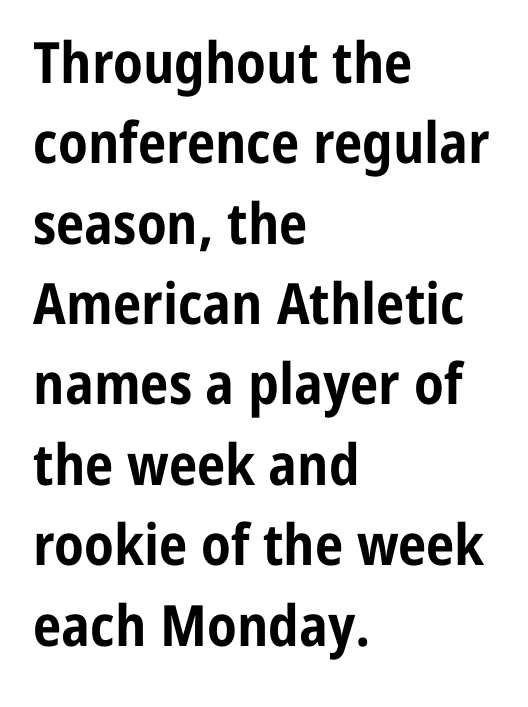
The image shows 57 px bold, condensed sans-serif type, upright; set left-aligned, normal line spacing (1.41x), normal letter spacing, not underlined; low stroke contrast and a medium x-height.
